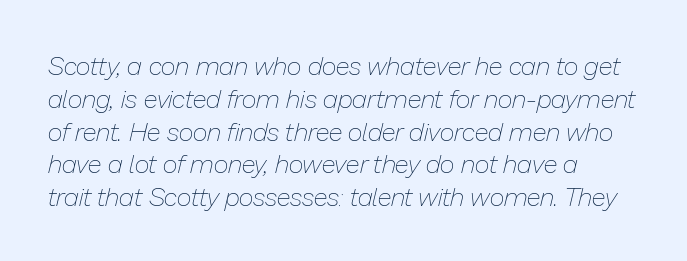
The image shows 26 px text type, italic (leaning right); set left-aligned, normal line spacing (1.26x), normal letter spacing, not underlined.
